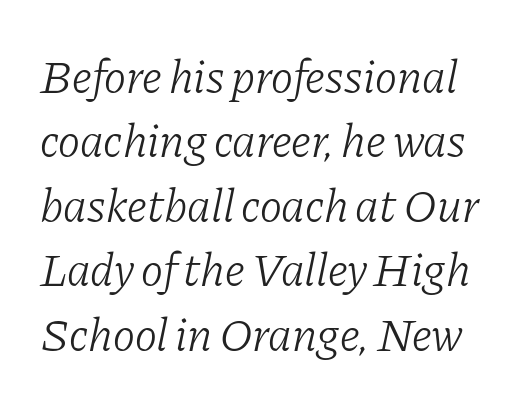
This rendering employs a face with finishing strokes, i.e., a serif. Stroke mass is kept to a normal reading level or below. Plain, unruled lines of type. The passage shown is typed in a proportional face where columns would drift. The horizontal fit of the characters is conventional and even. These lines sit exactly where default settings would place them.
